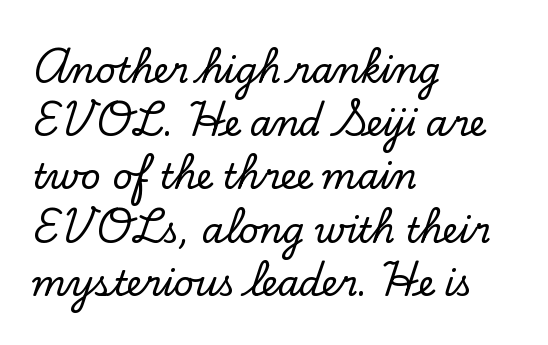
The image shows 35 px serif type; set left-aligned, normal line spacing (1.52x), normal letter spacing, not underlined; low stroke contrast and a small x-height.
